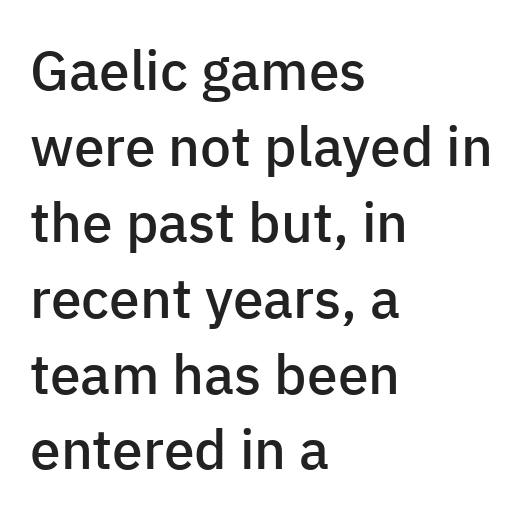
The lettering stays uniformly vertical, giving the passage a roman look. Notice how the passage keeps a crisp vertical edge on the left only. Default kerning and tracking; the words read as compact shapes. The passage shown stacks its lines at a standard gap. Note the varied advance widths — an 'i' is clearly narrower than an 'm'. Descenders hang freely into open space.
